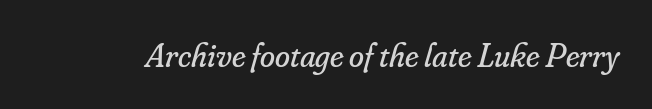
The image shows 34 px regular-weight serif type, italic (leaning right); set normal letter spacing, not underlined; low stroke contrast and a small x-height.
